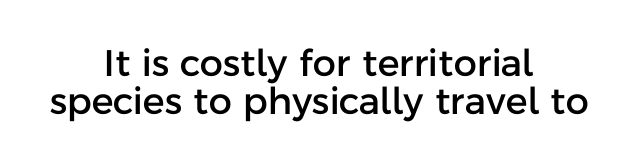
Q: Is the text italic (slanted)? A: No, it is upright.
Q: Is the typeface a serif or a sans-serif typeface? A: Sans-serif.
Q: Is the text underlined? A: No.
Q: How is the paragraph aligned? A: Centered.
Q: Is the spacing between letters normal or unusually wide? A: Normal.
Q: Is the spacing between lines tight, normal or loose? A: Tight.
Q: Width (condensed, normal, or wide)? A: Normal.
Q: Stroke contrast? A: Low.
Q: x-height? A: Medium.
Q: Monospaced? A: No.
